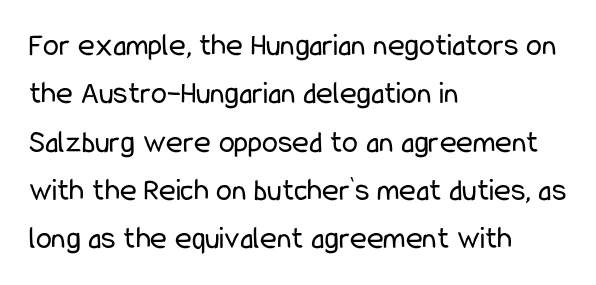
Characters remain perfectly vertical along every line. Vertically, the passage feels balanced, rows spaced as you'd expect. Type style note: lacks serifs. The horizontal fit of the characters is conventional and even. Letters rest on an invisible, unmarked baseline. The letters look calm and open, with moderate or lighter stems.
